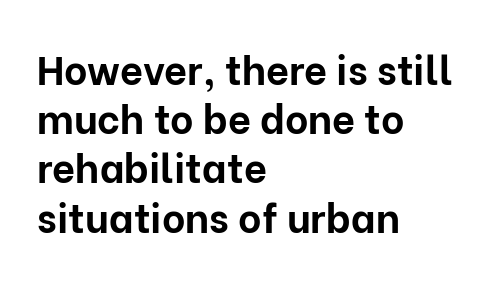
The image shows 40 px bold sans-serif type, upright; set left-aligned, line spacing 1.23x, normal letter spacing, not underlined; low stroke contrast and a medium x-height.
